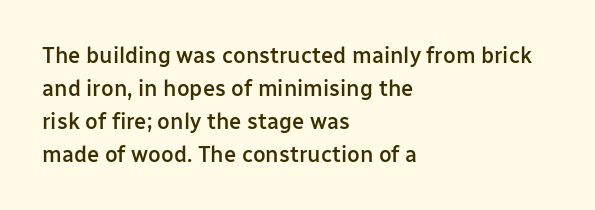
Q: Is the text bold? A: Semi-bold.
Q: Is the text italic (slanted)? A: No, it is upright.
Q: Is the text underlined? A: No.
Q: How is the paragraph aligned? A: Left-aligned.
Q: Is the spacing between letters normal or unusually wide? A: Normal.
Q: Is the spacing between lines tight, normal or loose? A: Normal.
